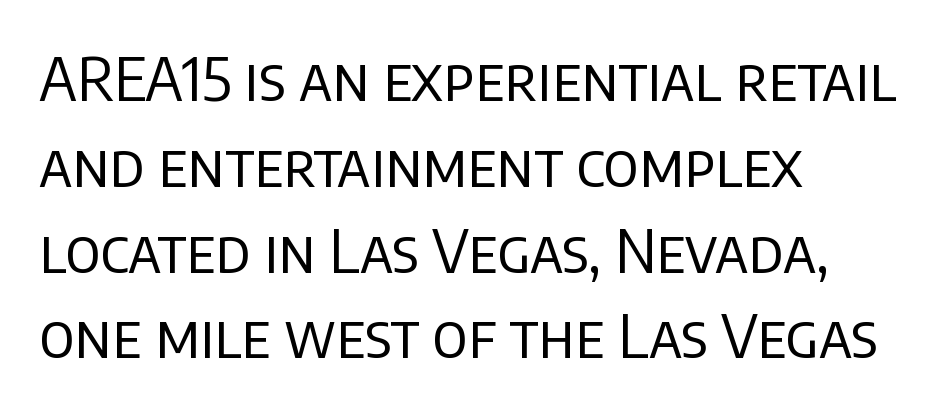
The image shows 60 px regular-weight sans-serif type, upright; set left-aligned, normal line spacing (1.43x), normal letter spacing, not underlined; low stroke contrast and a large x-height.
